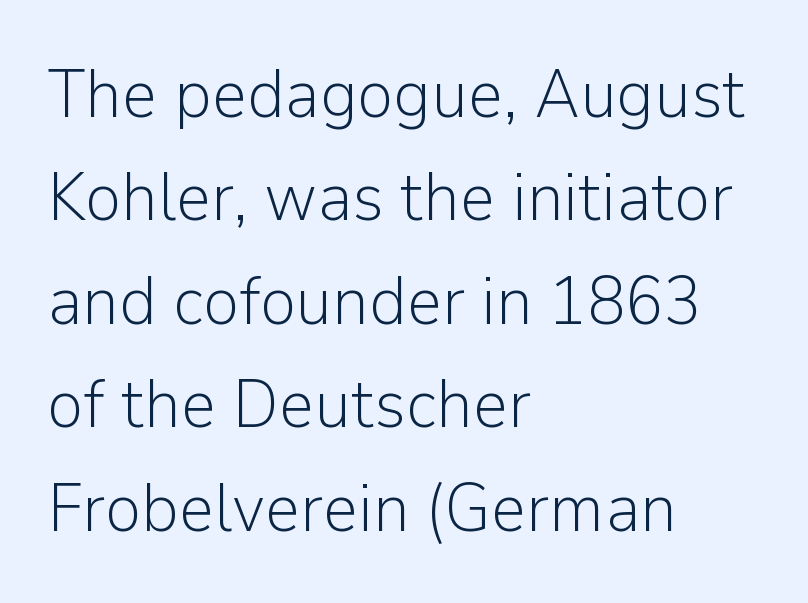
Q: Is the text bold? A: No.
Q: Is the text italic (slanted)? A: No, it is upright.
Q: Is the typeface a serif or a sans-serif typeface? A: Sans-serif.
Q: Is the text underlined? A: No.
Q: How is the paragraph aligned? A: Left-aligned.
Q: Is the spacing between letters normal or unusually wide? A: Normal.
Q: Is the spacing between lines tight, normal or loose? A: Normal.
Q: Width (condensed, normal, or wide)? A: Normal.
Q: Stroke contrast? A: Low.
Q: x-height? A: Medium.
Q: Monospaced? A: No.
